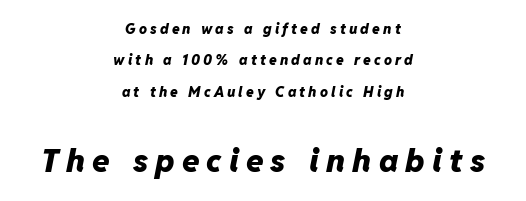
Heavy-handed strokes throughout: this text is bold. Slant detected: the letters are inclined. Note the varied advance widths — an 'i' is clearly narrower than an 'm'. The glyphs are unaccompanied by any horizontal stroke below them.
